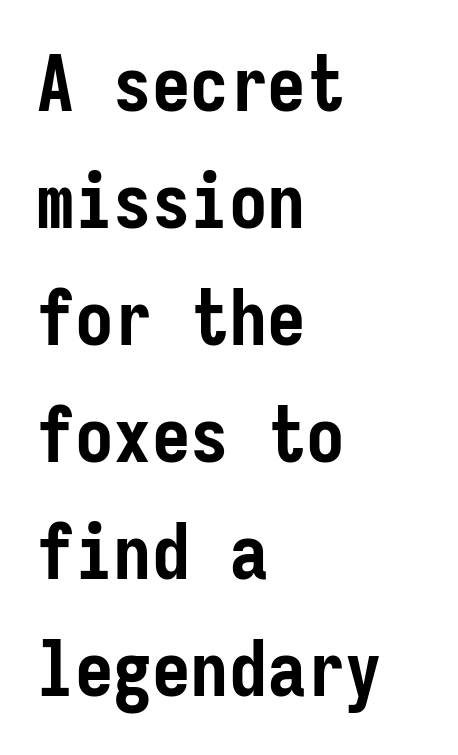
I'd call this a sans setting — the letters go barefoot. This block has exactly the height ordinary leading produces. Words float on clear page, feet unadorned. Every character here occupies the same horizontal width, giving the sample a typewriter-like rhythm. The ragged edge is on the right, which tells us the setting is flush left. The letters sit at their default tracking, neither squeezed nor spread.
